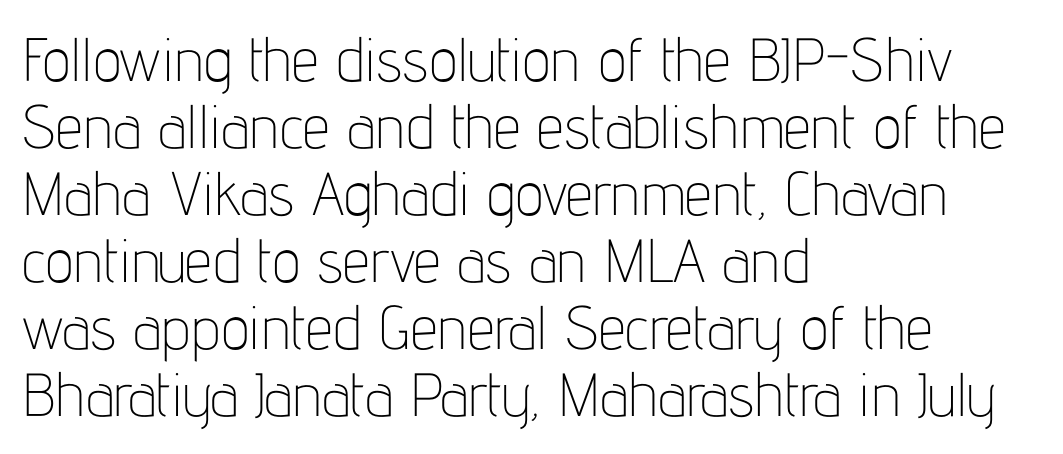
{"serif": "no", "italic": "no", "bold": "no", "weight": "thin", "width": "condensed", "stroke_contrast": "low", "x_height": "medium", "monospaced": "no", "underline": "no", "align": "left", "line_spacing": "tight", "line_spacing_ratio": 1.1, "letter_spacing": "normal", "letter_spacing_em": 0.0, "glyph_px": 61}
